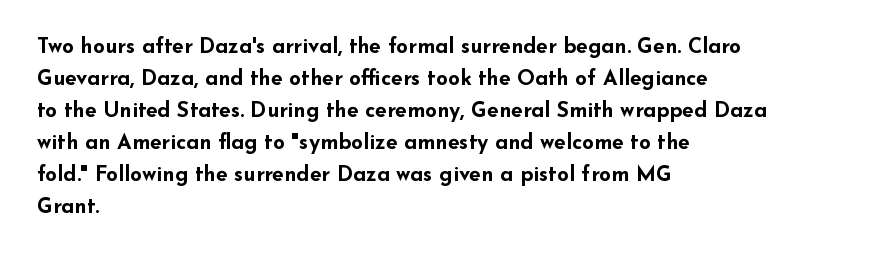
{"italic": "no", "bold": "yes", "underline": "no", "align": "left", "line_spacing": "normal", "line_spacing_ratio": 1.52, "letter_spacing": "normal", "letter_spacing_em": 0.0, "glyph_px": 21}
